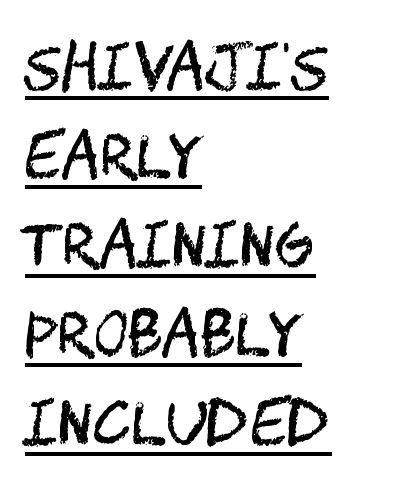
{"serif": "no", "italic": "no", "bold": "no", "weight": "regular", "width": "condensed", "stroke_contrast": "medium", "x_height": "large", "underline": "yes", "align": "left", "line_spacing": "normal", "line_spacing_ratio": 1.51, "letter_spacing": "normal", "letter_spacing_em": 0.0, "glyph_px": 59}
